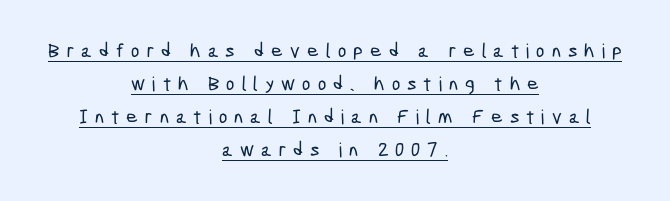
Q: Is the text underlined? A: Yes.
Q: How is the paragraph aligned? A: Centered.
Q: Is the spacing between letters normal or unusually wide? A: Unusually wide.
Q: Is the spacing between lines tight, normal or loose? A: Normal.
